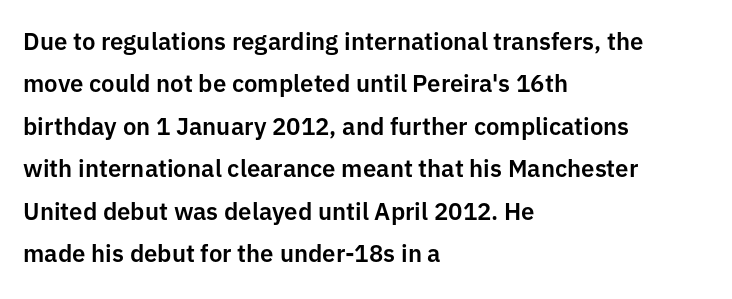
Q: Is the text italic (slanted)? A: No, it is upright.
Q: Is the text underlined? A: No.
Q: How is the paragraph aligned? A: Left-aligned.
Q: Is the spacing between letters normal or unusually wide? A: Normal.
